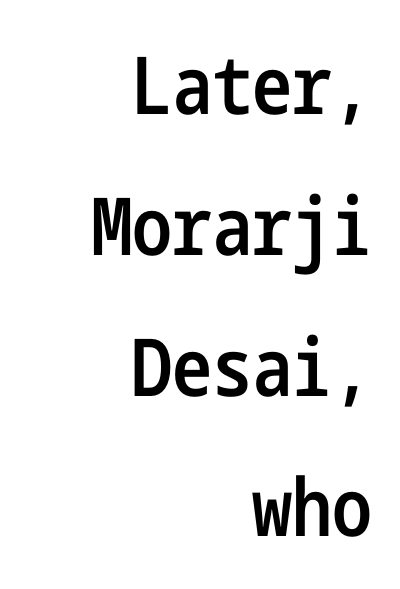
Q: Is the text bold? A: Semi-bold.
Q: Is the text italic (slanted)? A: No, it is upright.
Q: Is the typeface a serif or a sans-serif typeface? A: Sans-serif.
Q: Is the text underlined? A: No.
Q: How is the paragraph aligned? A: Right-aligned.
Q: Is the spacing between letters normal or unusually wide? A: Normal.
Q: Width (condensed, normal, or wide)? A: Condensed.
Q: Stroke contrast? A: Low.
Q: x-height? A: Medium.
